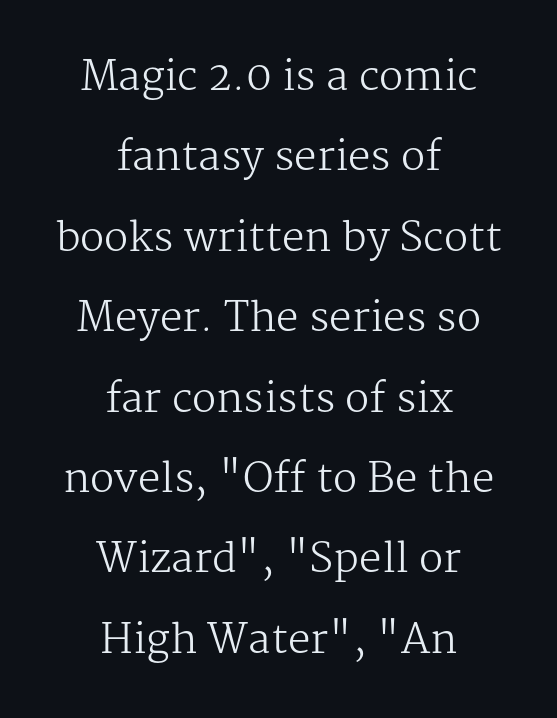
{"serif": "yes", "italic": "no", "bold": "no", "weight": "regular", "width": "normal", "stroke_contrast": "medium", "x_height": "medium", "monospaced": "no", "underline": "no", "align": "center", "line_spacing": "loose", "line_spacing_ratio": 2.01, "letter_spacing": "normal", "letter_spacing_em": 0.0, "glyph_px": 40}
